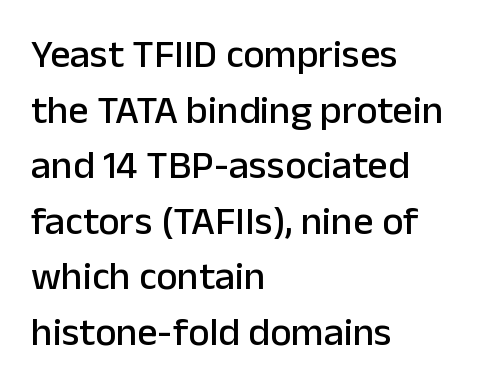
The image shows 40 px sans-serif type, upright; set left-aligned, normal line spacing (1.39x), normal letter spacing, not underlined; low stroke contrast and a medium x-height.
